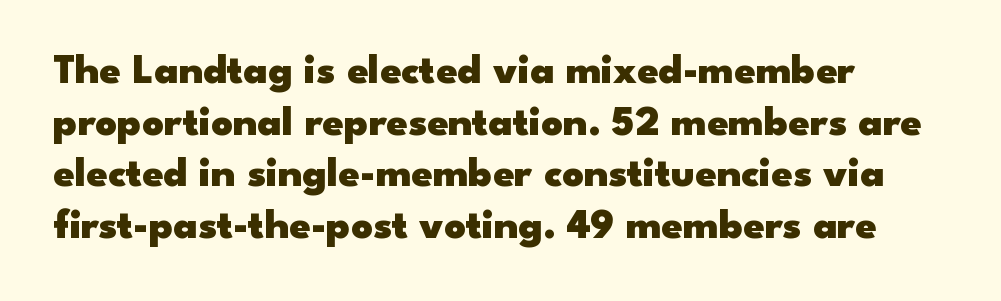
The image shows 42 px heavy, wide sans-serif type, upright; set left-aligned, line spacing 1.23x, normal letter spacing, not underlined; low stroke contrast and a small x-height.
